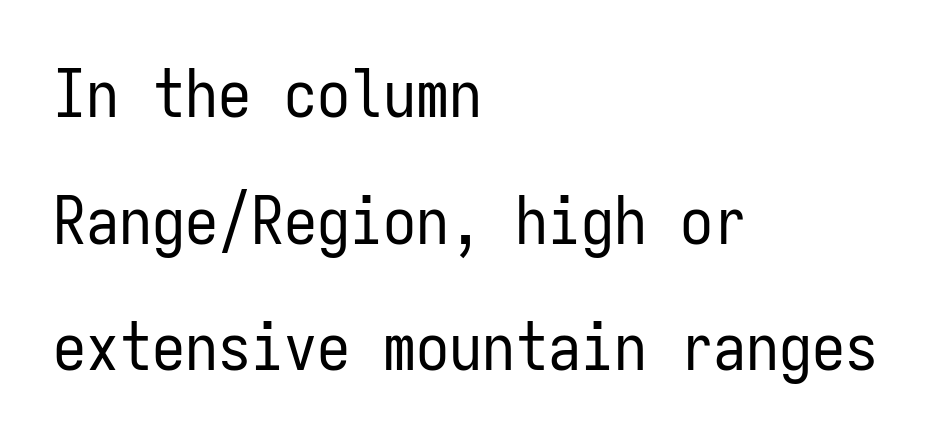
Q: Is the text bold? A: No.
Q: Is the text italic (slanted)? A: No, it is upright.
Q: Is the typeface a serif or a sans-serif typeface? A: Sans-serif.
Q: Is the text underlined? A: No.
Q: How is the paragraph aligned? A: Left-aligned.
Q: Is the spacing between letters normal or unusually wide? A: Normal.
Q: Is the spacing between lines tight, normal or loose? A: Loose.
Q: Width (condensed, normal, or wide)? A: Condensed.
Q: Stroke contrast? A: Low.
Q: x-height? A: Medium.
Q: Monospaced? A: Yes.
